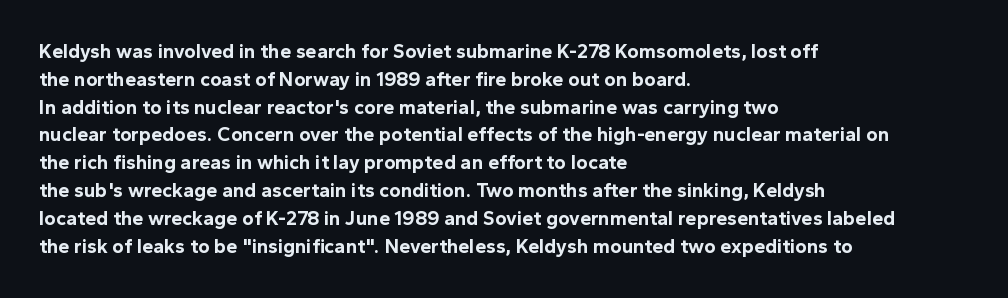
Q: Is the text bold? A: Yes.
Q: Is the text italic (slanted)? A: No, it is upright.
Q: Is the text underlined? A: No.
Q: How is the paragraph aligned? A: Left-aligned.
Q: Is the spacing between letters normal or unusually wide? A: Normal.
Q: Is the spacing between lines tight, normal or loose? A: Normal.
